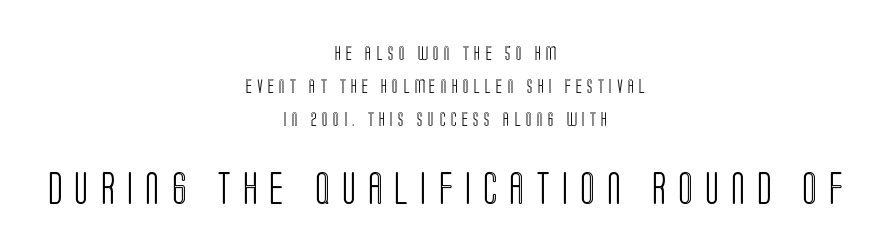
The image shows 33 px condensed type, upright; set centered, loose line spacing (2.37x), unusually wide letter spacing (+0.37 em), not underlined; the second (bottom) block is 2.36x larger; a large x-height.
